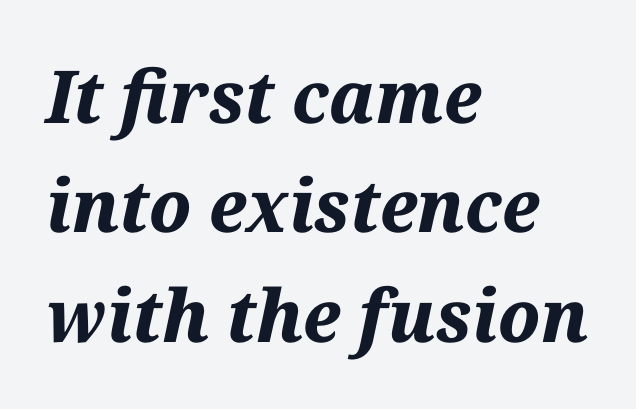
{"italic": "yes", "lean": "right", "slant_degrees": 12, "bold": "yes", "weight": "bold", "width": "normal", "stroke_contrast": "medium", "x_height": "medium", "monospaced": "no", "underline": "no", "align": "left", "line_spacing": "normal", "line_spacing_ratio": 1.5, "letter_spacing": "normal", "letter_spacing_em": 0.0, "glyph_px": 73}
